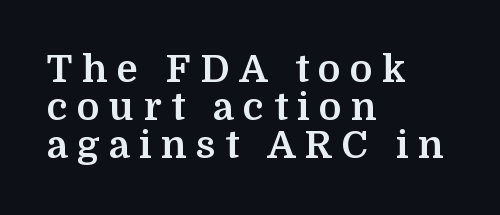
{"serif": "yes", "italic": "no", "bold": "yes", "weight": "bold", "width": "normal", "stroke_contrast": "medium", "x_height": "medium", "monospaced": "no", "underline": "no", "align": "left", "line_spacing": "tight", "line_spacing_ratio": 1.0, "letter_spacing": "wide", "letter_spacing_em": 0.25, "glyph_px": 38}
